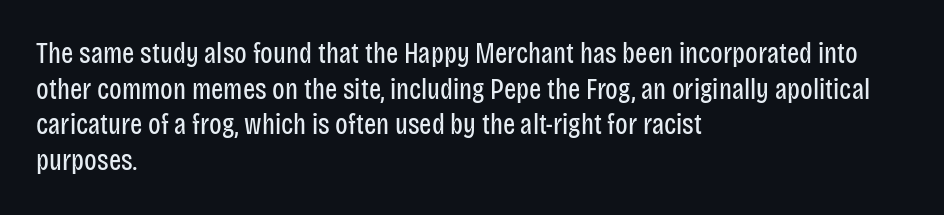
{"serif": "no", "italic": "no", "bold": "no", "weight": "regular", "width": "condensed", "stroke_contrast": "low", "x_height": "large", "monospaced": "no", "underline": "no", "align": "left", "line_spacing_ratio": 1.23, "letter_spacing": "normal", "letter_spacing_em": 0.0, "glyph_px": 29}
